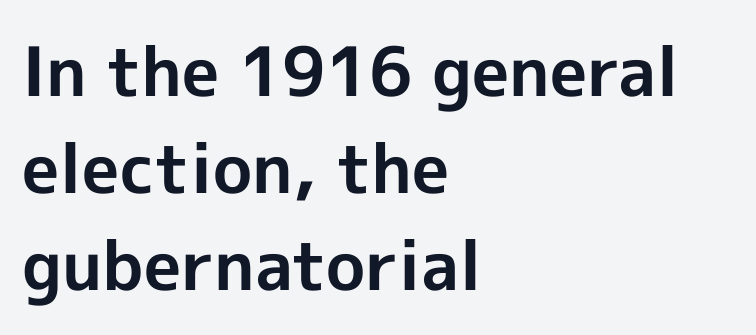
The image shows 68 px bold sans-serif type, upright; set left-aligned, normal line spacing (1.43x), normal letter spacing, not underlined; a medium x-height.
